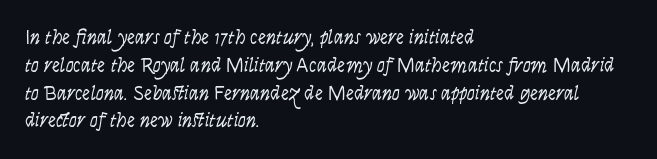
Clear beneath every line of the passage. Vertical spacing — default. Honestly, the letter spacing is just normal — you wouldn't notice it. The passage shown is not bold in any degree. Designer's note — italics engaged. The ragged edge is on the right, which tells us the setting is flush left.
